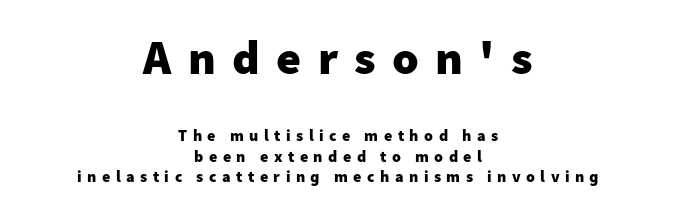
Which of the two is more prominent by size? The first, at the top. A sans-serif font was chosen for this passage. A normal amount of white space separates one row of letters from the next. The space directly below the letters is spotless. The passage shown is typed in a proportional face where columns would drift. Caption: multi-line text, centered on the measure.
